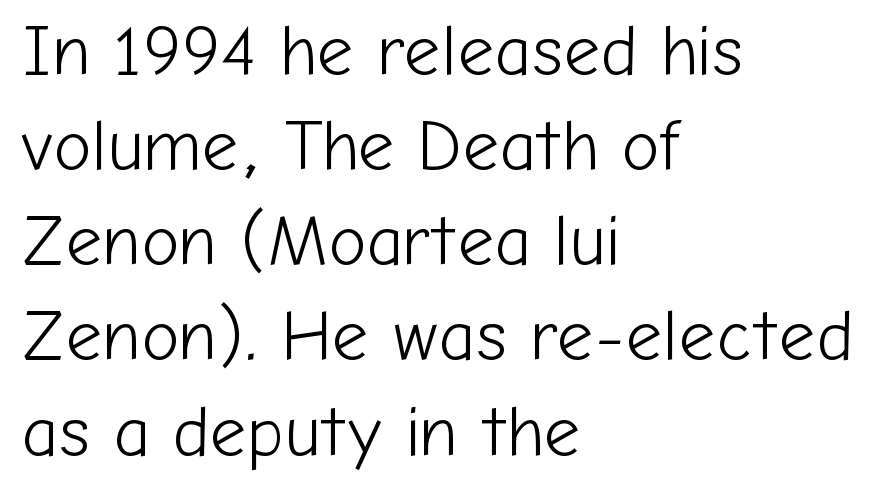
{"serif": "no", "italic": "no", "bold": "no", "weight": "light", "width": "normal", "stroke_contrast": "low", "x_height": "medium", "monospaced": "no", "underline": "no", "align": "left", "line_spacing": "normal", "line_spacing_ratio": 1.34, "letter_spacing": "normal", "letter_spacing_em": 0.0, "glyph_px": 71}
